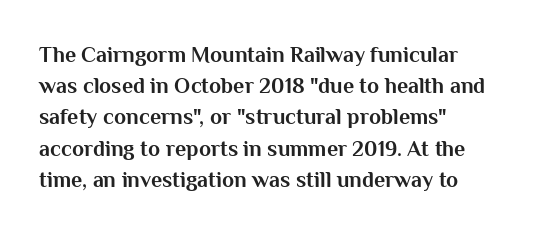
Q: Is the text bold? A: Yes.
Q: Is the text italic (slanted)? A: No, it is upright.
Q: Is the text underlined? A: No.
Q: How is the paragraph aligned? A: Left-aligned.
Q: Is the spacing between letters normal or unusually wide? A: Normal.
Q: Is the spacing between lines tight, normal or loose? A: Normal.
